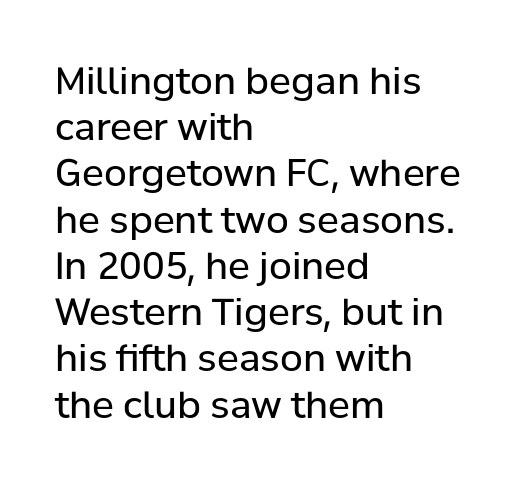
The image shows 37 px regular-weight sans-serif type, upright; set left-aligned, normal line spacing (1.25x), normal letter spacing, not underlined; low stroke contrast and a medium x-height.
